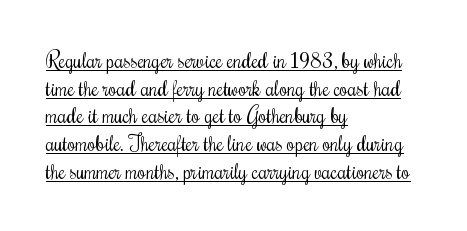
{"bold": "no", "underline": "yes", "align": "left", "line_spacing": "normal", "line_spacing_ratio": 1.32, "letter_spacing": "normal", "letter_spacing_em": 0.0, "glyph_px": 21}
